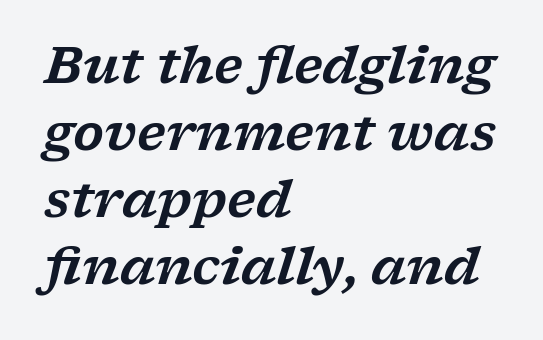
The image shows 50 px wide serif type, italic (leaning right); set left-aligned, normal line spacing (1.34x), normal letter spacing, not underlined; low stroke contrast and a medium x-height.
